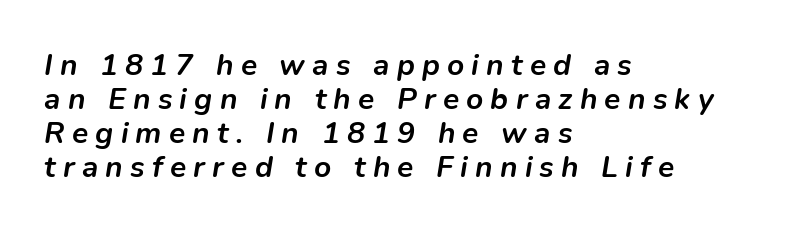
Each row of text sits above clean, open space. The sample has been set heavy, in full bold. Characters follow at a spacing far wider than the type designer built in. Notice how the passage keeps a crisp vertical edge on the left only. Each new line begins almost immediately beneath the previous one.
